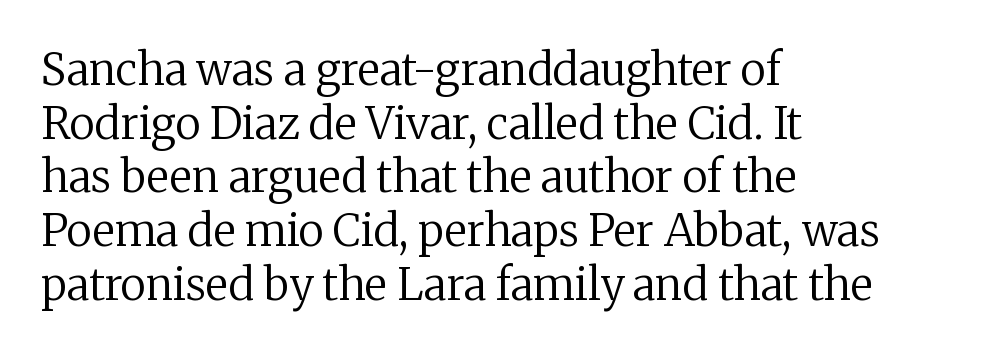
Posture: upright roman. The passage shown is not bold in any degree. Compared with typical body copy, the letter spacing here is the same. Serif or sans? Serif — the stroke terminals have little feet. The typesetter chose a ragged-right arrangement here. Varying glyph widths throughout — classic text-font behaviour.
